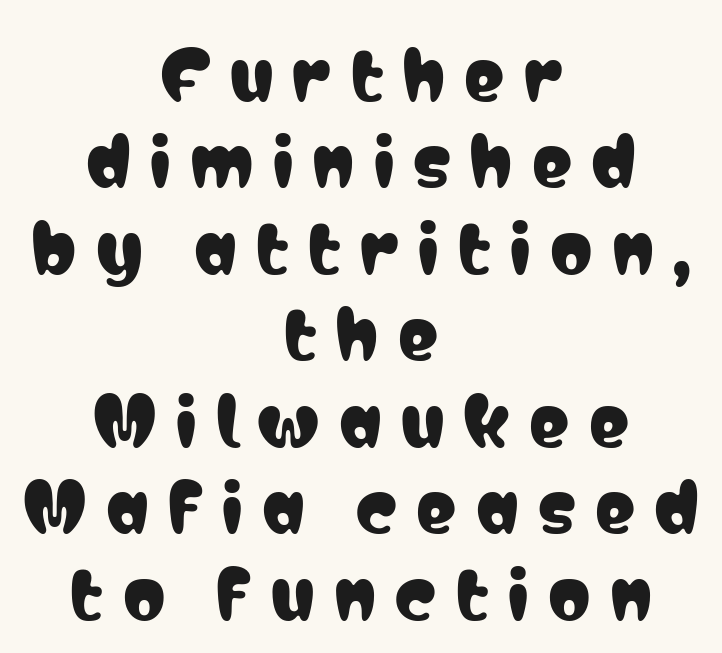
The image shows 67 px condensed sans-serif type, upright; set centered, normal line spacing (1.29x), unusually wide letter spacing (+0.29 em), not underlined; low stroke contrast and a medium x-height.
